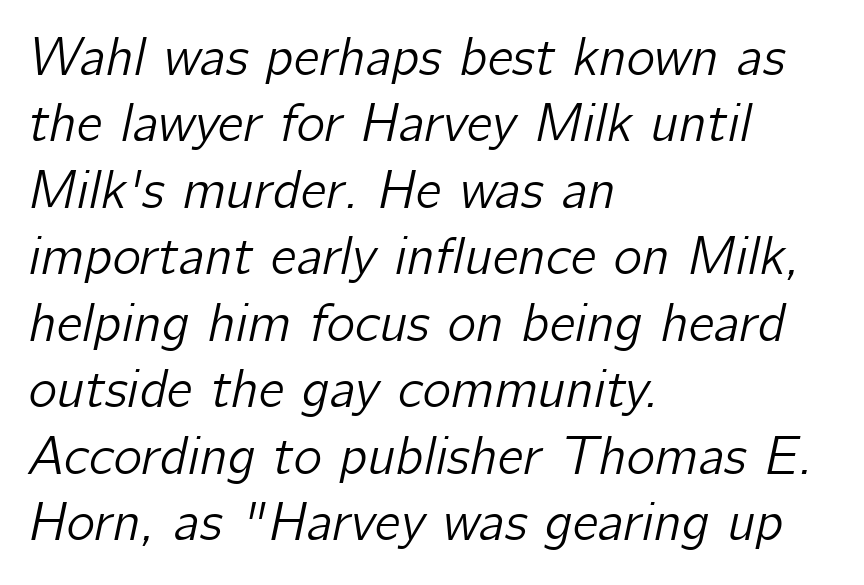
The image shows 54 px text type, italic (leaning right); set left-aligned, line spacing 1.23x, normal letter spacing, not underlined; low stroke contrast and a medium x-height.
